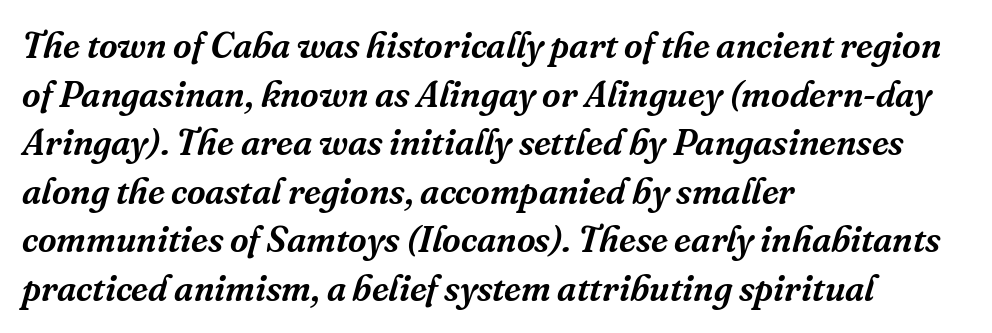
{"serif": "yes", "italic": "yes", "lean": "right", "slant_degrees": 16, "width": "normal", "stroke_contrast": "medium", "x_height": "medium", "monospaced": "no", "underline": "no", "align": "left", "line_spacing": "normal", "line_spacing_ratio": 1.35, "letter_spacing": "normal", "letter_spacing_em": 0.0, "glyph_px": 36}
